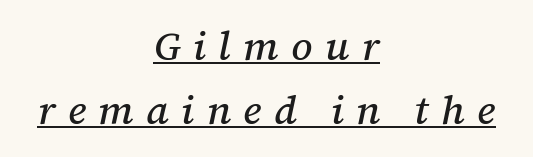
Q: Is the text italic (slanted)? A: Yes, it leans right by about 12 degrees.
Q: Is the typeface a serif or a sans-serif typeface? A: Serif.
Q: Is the text underlined? A: Yes.
Q: How is the paragraph aligned? A: Centered.
Q: Is the spacing between letters normal or unusually wide? A: Unusually wide.
Q: Is the spacing between lines tight, normal or loose? A: Normal.
Q: Width (condensed, normal, or wide)? A: Normal.
Q: Stroke contrast? A: Medium.
Q: x-height? A: Medium.
Q: Monospaced? A: No.
